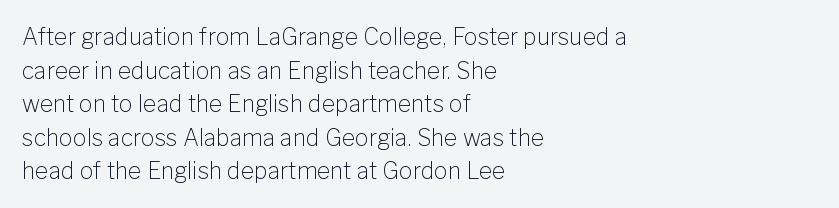
Q: Is the text bold? A: No.
Q: Is the text italic (slanted)? A: No, it is upright.
Q: Is the text underlined? A: No.
Q: How is the paragraph aligned? A: Left-aligned.
Q: Is the spacing between letters normal or unusually wide? A: Normal.
Q: Is the spacing between lines tight, normal or loose? A: Normal.
